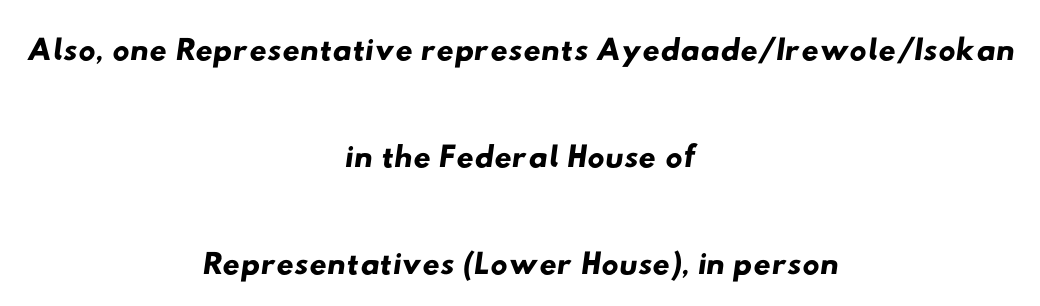
Q: Is the typeface a serif or a sans-serif typeface? A: Sans-serif.
Q: Is the text underlined? A: No.
Q: How is the paragraph aligned? A: Centered.
Q: Is the spacing between letters normal or unusually wide? A: Normal.
Q: Is the spacing between lines tight, normal or loose? A: Loose.
Q: Width (condensed, normal, or wide)? A: Wide.
Q: Stroke contrast? A: Low.
Q: x-height? A: Small.
Q: Monospaced? A: No.
